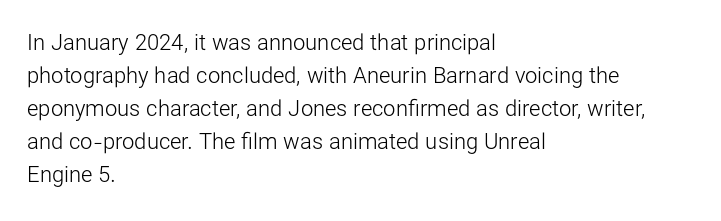
In terms of leading, this rendering sits right in the middle. Quick note: not italic, upright. Stems here are at most as thick as an everyday book face. Letter spacing: default.
